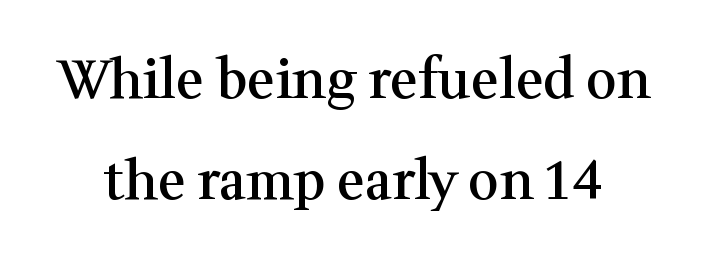
{"serif": "yes", "italic": "no", "bold": "semi", "weight": "semibold", "width": "normal", "stroke_contrast": "medium", "x_height": "medium", "monospaced": "no", "underline": "no", "line_spacing_ratio": 1.87, "letter_spacing": "normal", "letter_spacing_em": 0.0, "glyph_px": 54}
